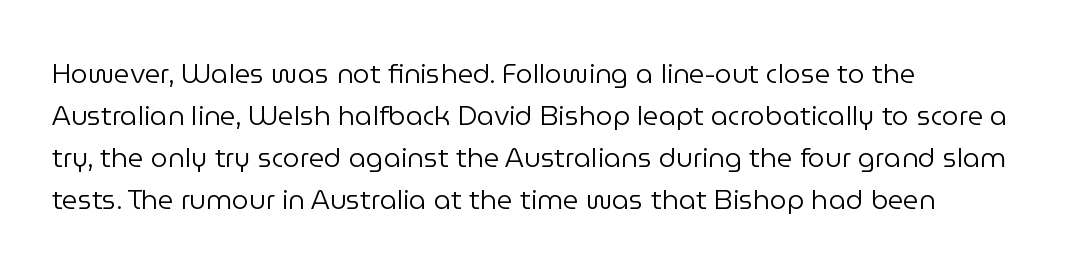
Q: Is the text bold? A: No.
Q: Is the text italic (slanted)? A: No, it is upright.
Q: Is the text underlined? A: No.
Q: How is the paragraph aligned? A: Left-aligned.
Q: Is the spacing between letters normal or unusually wide? A: Normal.
Q: Is the spacing between lines tight, normal or loose? A: Normal.
